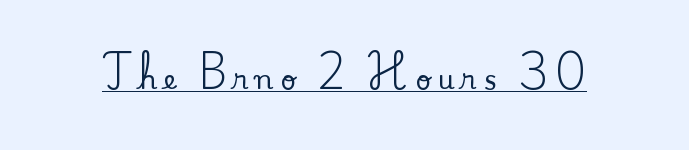
The image shows 27 px text type, upright; set unusually wide letter spacing (+0.25 em), underlined.
